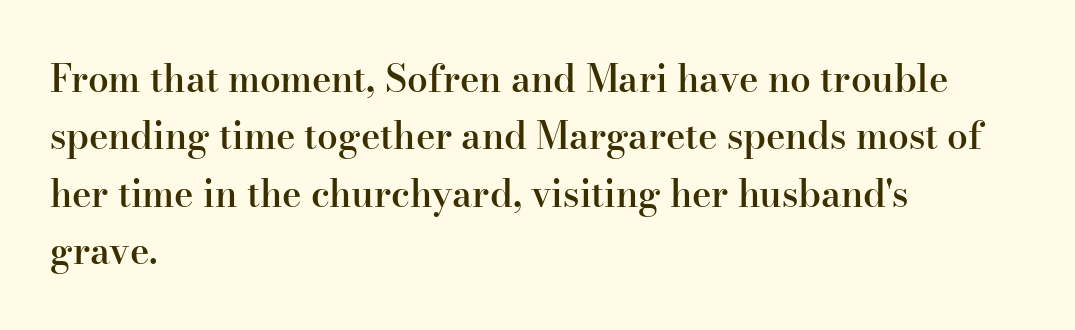
No word sits above an underline. Unlike italic type, these characters show no tilt at all. The leading is moderate, giving the passage an even texture. This sample has the flowing, uneven cadence of proportional lettering. On the weight axis this lands at semibold, roughly 600. The rendering shows small feet on the letterforms — a serif design.
